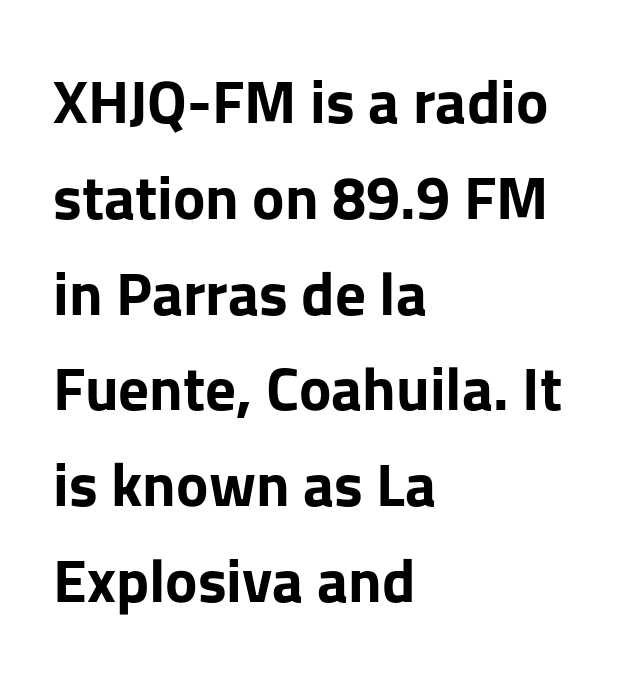
The image shows 61 px bold sans-serif type, upright; set left-aligned, normal line spacing (1.57x), normal letter spacing, not underlined; low stroke contrast and a medium x-height.
